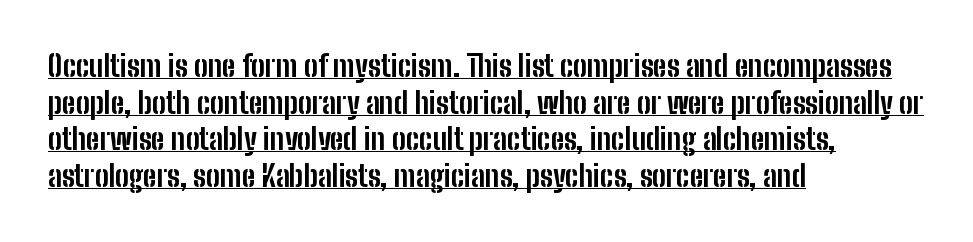
Q: Is the text bold? A: Yes.
Q: Is the text italic (slanted)? A: No, it is upright.
Q: Is the typeface a serif or a sans-serif typeface? A: Sans-serif.
Q: Is the text underlined? A: Yes.
Q: How is the paragraph aligned? A: Left-aligned.
Q: Is the spacing between letters normal or unusually wide? A: Normal.
Q: Is the spacing between lines tight, normal or loose? A: Normal.
Q: Width (condensed, normal, or wide)? A: Condensed.
Q: Stroke contrast? A: Low.
Q: x-height? A: Medium.
Q: Monospaced? A: No.
